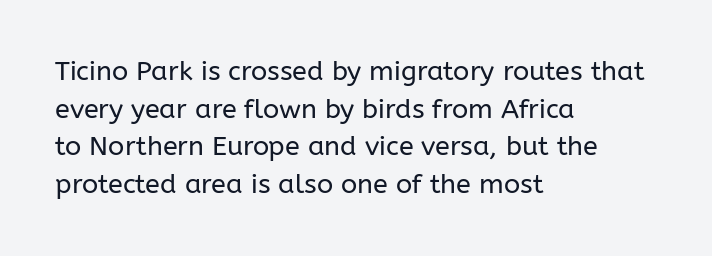
Notice how the stems are strictly vertical — no italics here. A bare baseline throughout the passage. Inter-character spacing is left at the font's built-in metrics. Vertical spacing — default. The ragged edge is on the right, which tells us the setting is flush left. The font sits on the lighter half of the weight spectrum, regular included.
